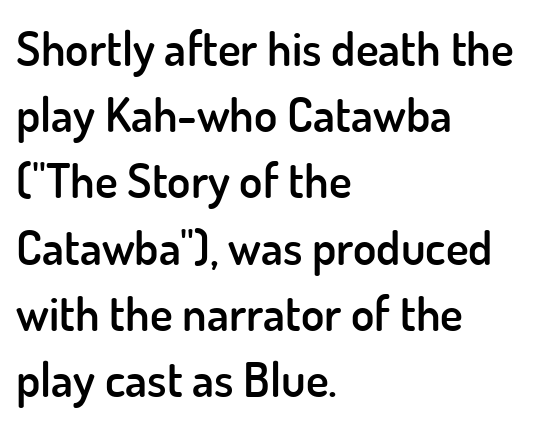
This rendering leaves character spacing at its baseline value. The rendering uses natural spacing where letterforms have individual widths. Words float on clear page, feet unadorned. The rendering anchors every line to the left-hand side. Firm but not heavy-handed strokes: this text is semibold. The face used here is a sans, in the tradition of grotesques and geometrics.
